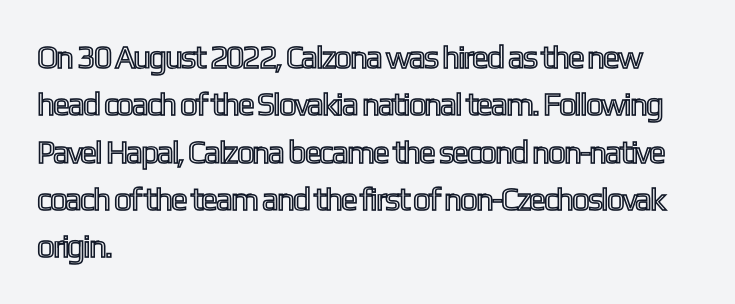
{"italic": "no", "width": "condensed", "x_height": "medium", "monospaced": "no", "underline": "no", "align": "left", "line_spacing": "normal", "line_spacing_ratio": 1.48, "letter_spacing": "normal", "letter_spacing_em": 0.0, "glyph_px": 32}
